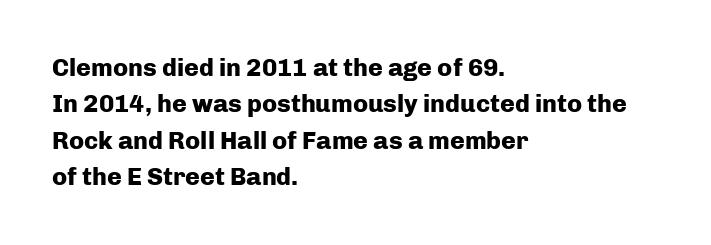
{"italic": "no", "bold": "yes", "underline": "no", "align": "left", "line_spacing": "normal", "line_spacing_ratio": 1.46, "letter_spacing": "normal", "letter_spacing_em": 0.0, "glyph_px": 25}
